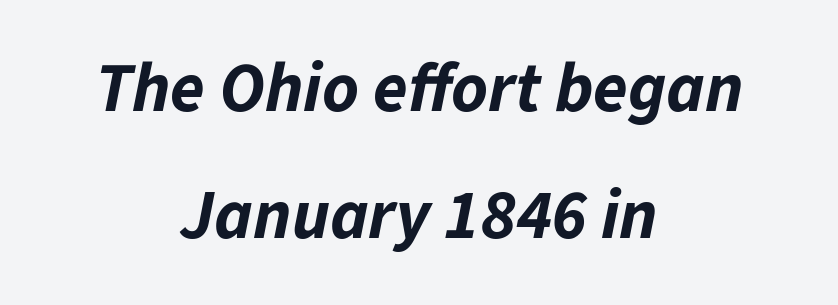
{"italic": "yes", "lean": "right", "slant_degrees": 11, "bold": "yes", "weight": "bold", "width": "normal", "stroke_contrast": "low", "x_height": "medium", "monospaced": "no", "underline": "no", "align": "center", "line_spacing_ratio": 1.81, "letter_spacing": "normal", "letter_spacing_em": 0.0, "glyph_px": 70}
